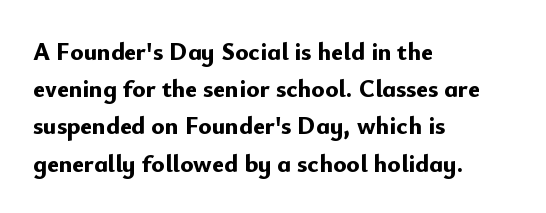
Q: Is the text bold? A: Yes.
Q: Is the text italic (slanted)? A: No, it is upright.
Q: Is the text underlined? A: No.
Q: How is the paragraph aligned? A: Left-aligned.
Q: Is the spacing between letters normal or unusually wide? A: Normal.
Q: Is the spacing between lines tight, normal or loose? A: Normal.
